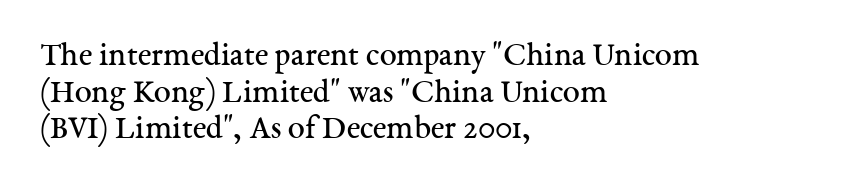
{"serif": "yes", "italic": "no", "bold": "no", "weight": "regular", "width": "normal", "stroke_contrast": "medium", "x_height": "medium", "monospaced": "no", "underline": "no", "align": "left", "line_spacing": "tight", "line_spacing_ratio": 1.08, "letter_spacing": "normal", "letter_spacing_em": 0.0, "glyph_px": 34}
